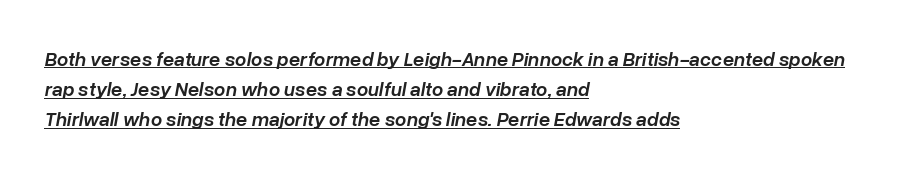
Observe the ordinary spacing: letters are neighbours, not strangers. Students, observe the line beneath the letters — that is underlining. A typesetter would mark this as italic. The block of text has a typical density, with ordinary space between rows.
